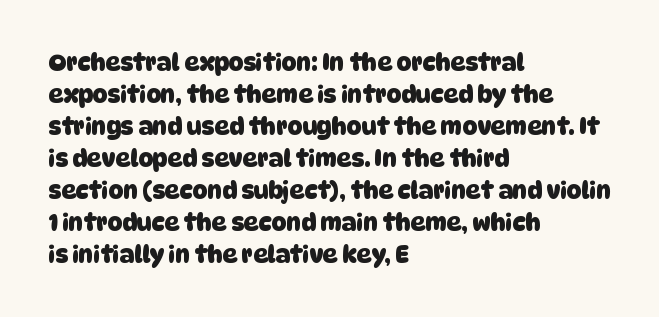
Q: Is the text bold? A: Yes.
Q: Is the text underlined? A: No.
Q: How is the paragraph aligned? A: Left-aligned.
Q: Is the spacing between letters normal or unusually wide? A: Normal.
Q: Is the spacing between lines tight, normal or loose? A: Normal.
